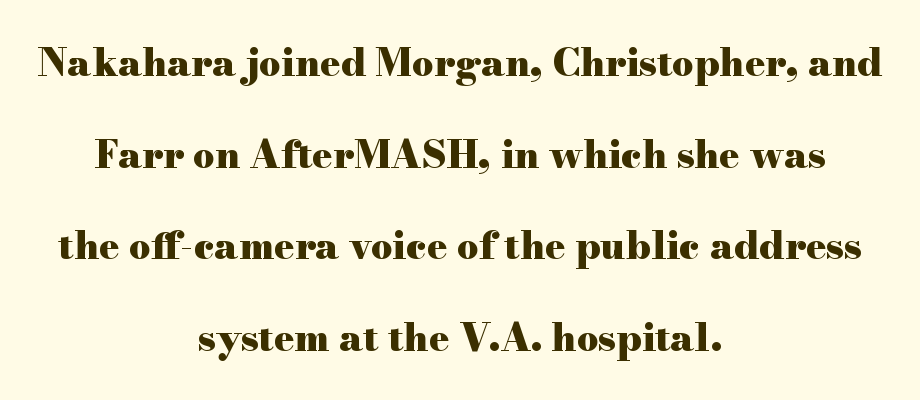
Q: Is the text bold? A: Yes.
Q: Is the text italic (slanted)? A: No, it is upright.
Q: Is the typeface a serif or a sans-serif typeface? A: Serif.
Q: Is the text underlined? A: No.
Q: How is the paragraph aligned? A: Centered.
Q: Is the spacing between letters normal or unusually wide? A: Normal.
Q: Is the spacing between lines tight, normal or loose? A: Loose.
Q: Width (condensed, normal, or wide)? A: Wide.
Q: Stroke contrast? A: High.
Q: x-height? A: Small.
Q: Monospaced? A: No.
